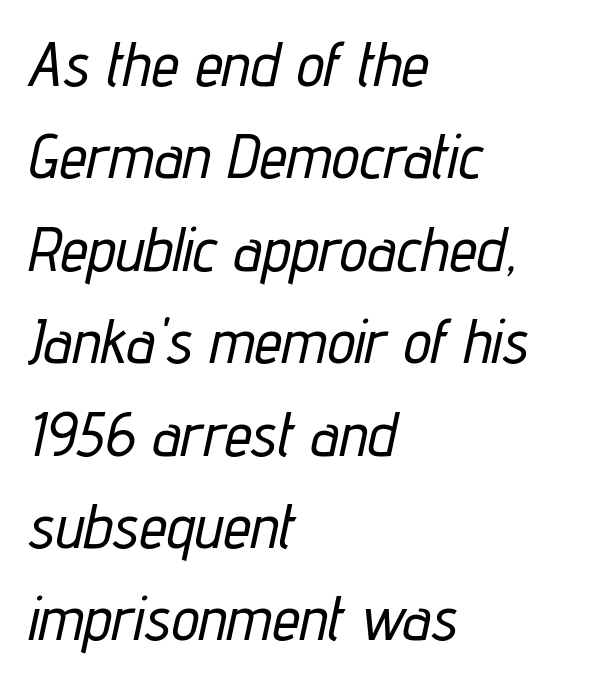
The image shows 62 px condensed type, italic (leaning right); set left-aligned, normal line spacing (1.49x), normal letter spacing, not underlined; low stroke contrast and a medium x-height.
